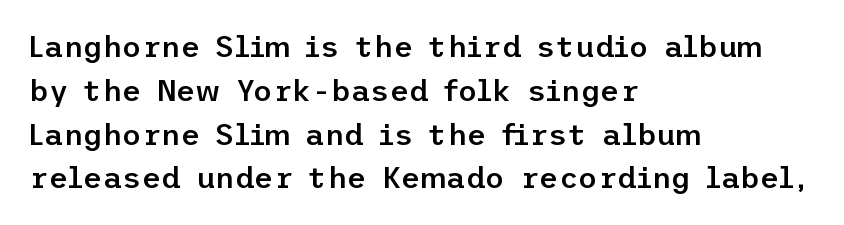
{"serif": "no", "italic": "no", "bold": "semi", "weight": "semibold", "width": "normal", "stroke_contrast": "low", "x_height": "medium", "underline": "no", "align": "left", "line_spacing": "normal", "line_spacing_ratio": 1.46, "letter_spacing": "normal", "letter_spacing_em": 0.0, "glyph_px": 30}
